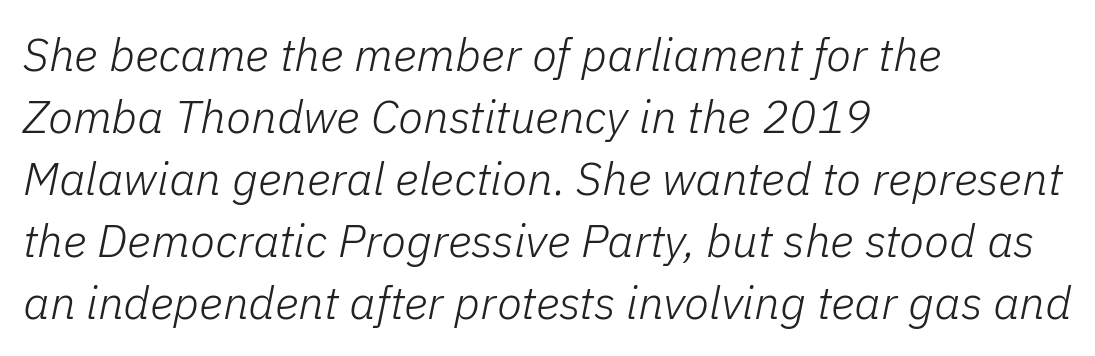
{"italic": "yes", "lean": "right", "slant_degrees": 11, "bold": "no", "weight": "light", "width": "normal", "stroke_contrast": "low", "x_height": "medium", "monospaced": "no", "underline": "no", "align": "left", "line_spacing": "normal", "line_spacing_ratio": 1.35, "letter_spacing": "normal", "letter_spacing_em": 0.0, "glyph_px": 46}
